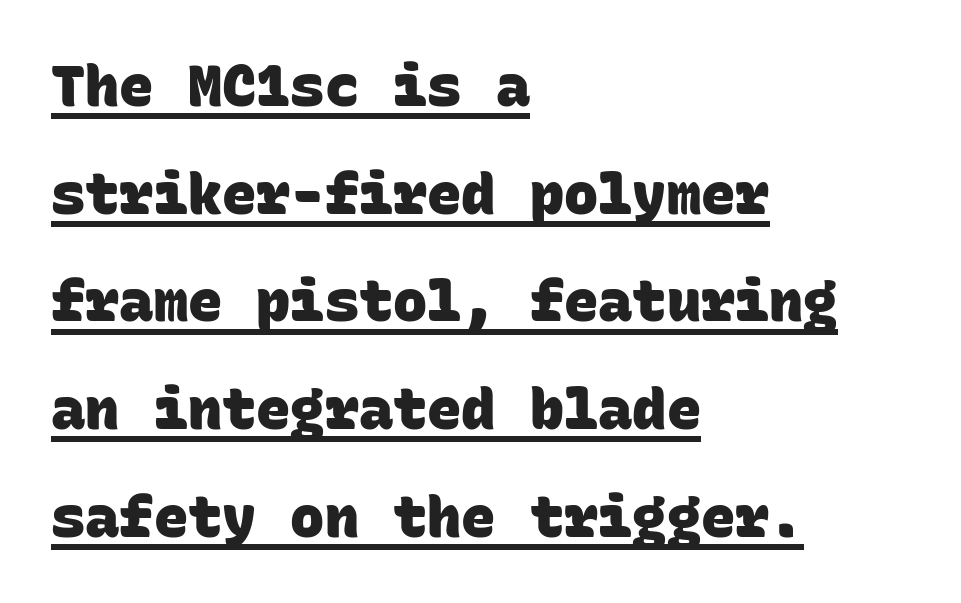
The image shows 57 px heavy sans-serif type, monospaced; set left-aligned, line spacing 1.89x, normal letter spacing, underlined; low stroke contrast and a large x-height.
